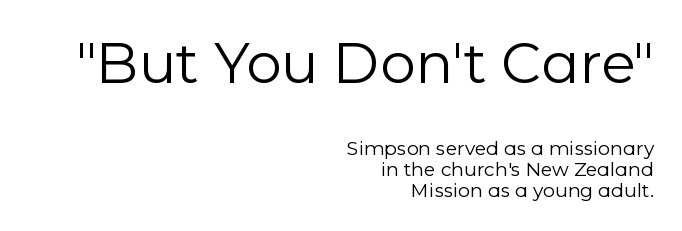
{"serif": "no", "italic": "no", "bold": "no", "weight": "regular", "width": "normal", "stroke_contrast": "low", "x_height": "medium", "monospaced": "no", "underline": "no", "align": "right", "line_spacing": "tight", "line_spacing_ratio": 1.12, "letter_spacing": "normal", "letter_spacing_em": 0.0, "larger_block": "first", "size_ratio": 2.95, "glyph_px": 56}
